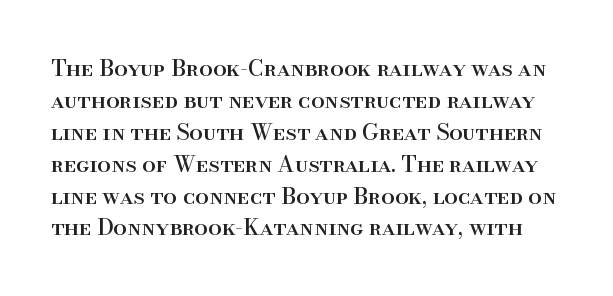
{"italic": "no", "underline": "no", "line_spacing": "normal", "line_spacing_ratio": 1.45, "letter_spacing": "normal", "letter_spacing_em": 0.0, "glyph_px": 22}
